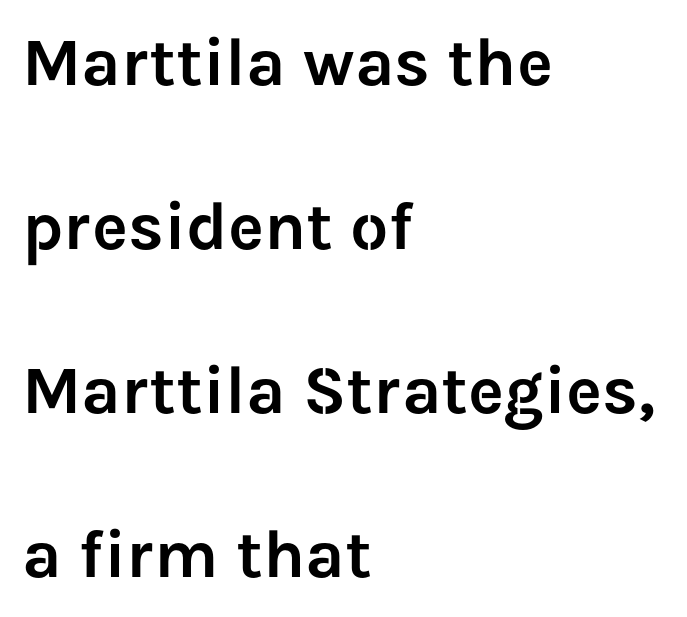
Character widths vary here, with narrow letters taking less room than wide ones. Type without underlining. Compared with typical body copy, the letter spacing here is the same. Italic? Not at all — the glyphs are vertical. One-word summary of the alignment: left.
